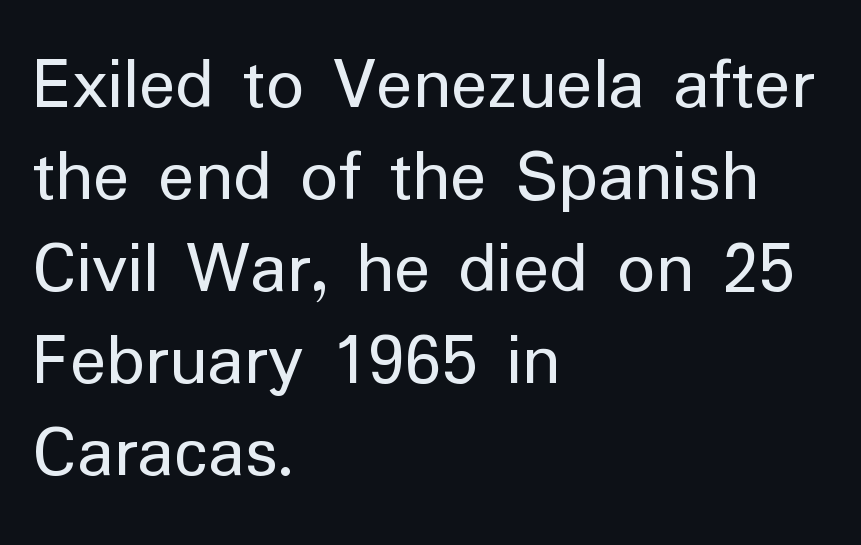
The image shows 76 px regular-weight sans-serif type, upright; set left-aligned, line spacing 1.21x, normal letter spacing, not underlined; low stroke contrast and a medium x-height.
